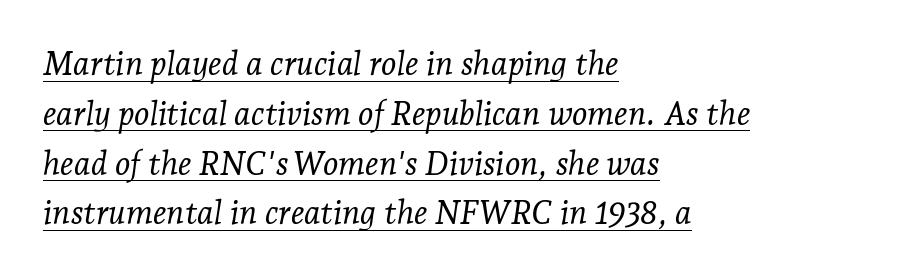
Type style note: has serifs. The passage is arranged the way most books set body copy — flush left. The lettering is marked with a stroke running underneath it. Proportional: the letters do not fall into vertical columns. These glyphs show unthickened strokes, regular width or finer. Characters are canted at an angle relative to the baseline's perpendicular.
